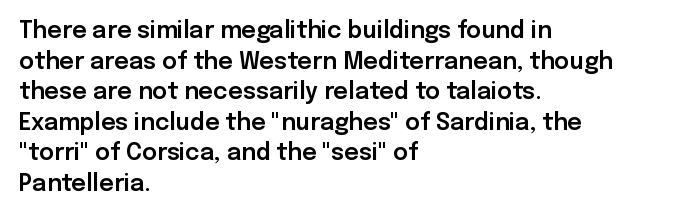
The image shows 23 px text type, upright; set left-aligned, normal line spacing (1.33x), normal letter spacing, not underlined.
